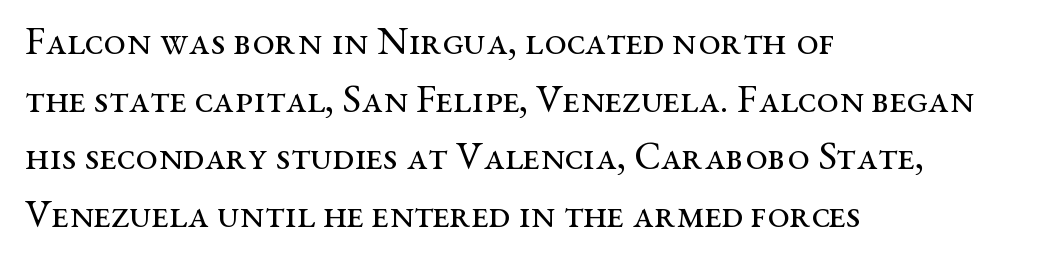
Every stem runs plumb, perpendicular to the baseline. In terms of leading, this rendering sits right in the middle. Any mark beneath the type? The region is blank. The lines in this sample share a left origin and differ only in where they stop.
